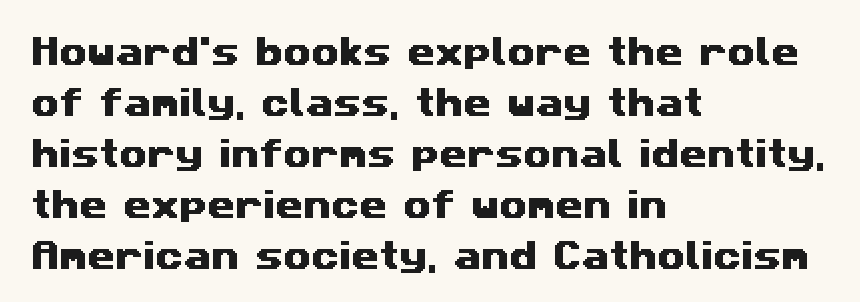
The image shows 32 px wide sans-serif type; set left-aligned, normal line spacing (1.59x), normal letter spacing, not underlined; medium stroke contrast and a medium x-height.
